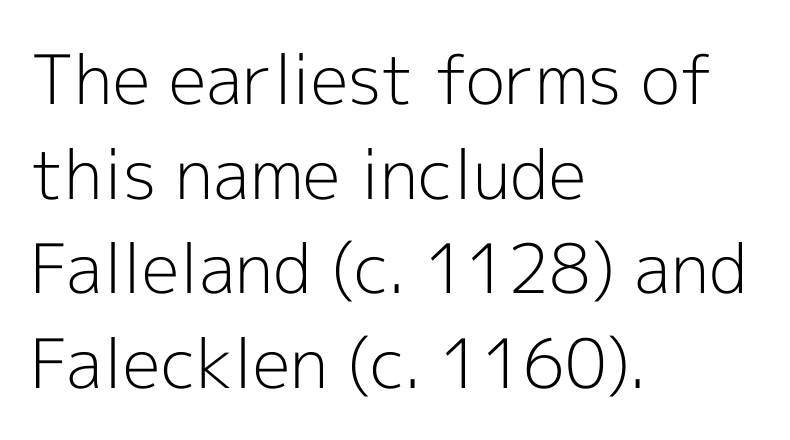
Q: Is the text bold? A: No.
Q: Is the text italic (slanted)? A: No, it is upright.
Q: Is the typeface a serif or a sans-serif typeface? A: Sans-serif.
Q: Is the text underlined? A: No.
Q: How is the paragraph aligned? A: Left-aligned.
Q: Is the spacing between letters normal or unusually wide? A: Normal.
Q: Is the spacing between lines tight, normal or loose? A: Normal.
Q: Width (condensed, normal, or wide)? A: Normal.
Q: x-height? A: Medium.
Q: Monospaced? A: No.
